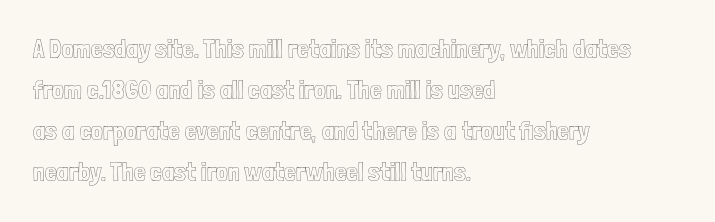
{"italic": "no", "underline": "no", "align": "left", "line_spacing": "normal", "line_spacing_ratio": 1.58, "letter_spacing": "normal", "letter_spacing_em": 0.0, "glyph_px": 26}
